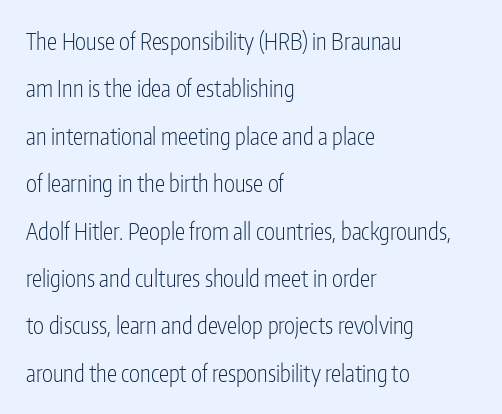
Q: Is the text bold? A: No.
Q: Is the text italic (slanted)? A: No, it is upright.
Q: Is the text underlined? A: No.
Q: How is the paragraph aligned? A: Left-aligned.
Q: Is the spacing between letters normal or unusually wide? A: Normal.
Q: Is the spacing between lines tight, normal or loose? A: Loose.
